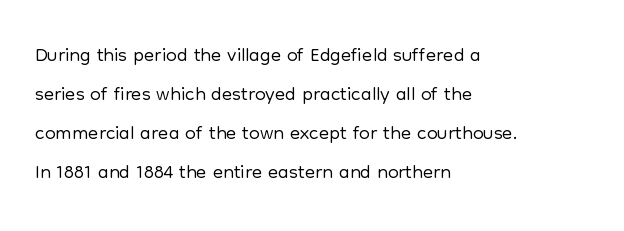
Casual observation: everything's shoved over to the left. The strip under each line holds only bare page. The rendering uses natural spacing where letterforms have individual widths. The line texture is even and compact thanks to regular tracking. Summary of vertical rhythm: regular, with standard interline spacing.
